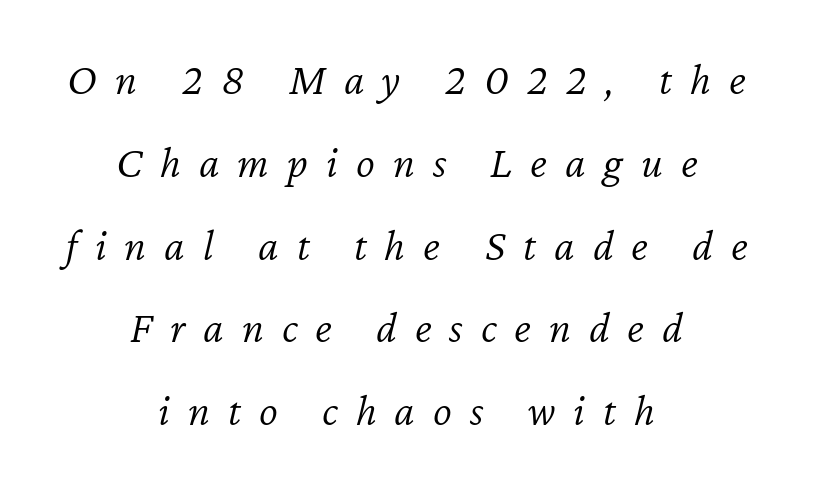
The image shows 45 px light type, italic (leaning right); set centered, line spacing 1.84x, unusually wide letter spacing (+0.4 em), not underlined; low stroke contrast and a medium x-height.
